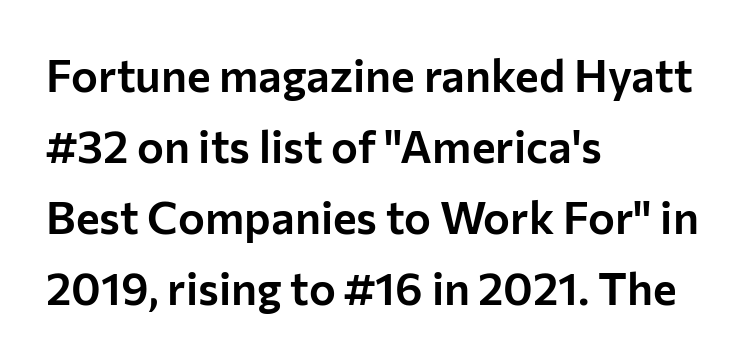
{"serif": "no", "italic": "no", "width": "normal", "stroke_contrast": "low", "x_height": "medium", "monospaced": "no", "underline": "no", "align": "left", "line_spacing": "normal", "line_spacing_ratio": 1.58, "letter_spacing": "normal", "letter_spacing_em": 0.0, "glyph_px": 45}
